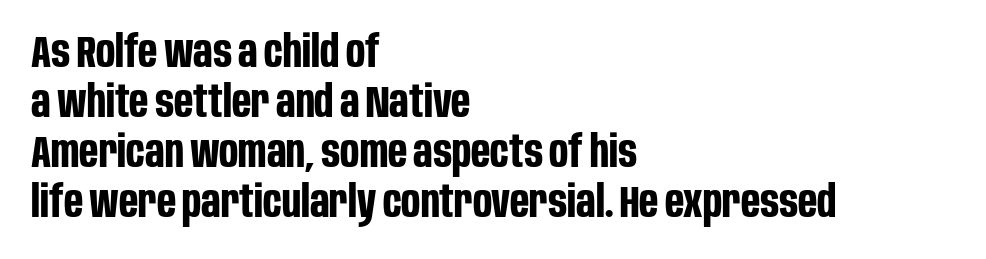
{"serif": "no", "italic": "no", "bold": "yes", "weight": "bold", "width": "condensed", "stroke_contrast": "low", "x_height": "large", "monospaced": "no", "underline": "no", "align": "left", "line_spacing": "tight", "line_spacing_ratio": 1.11, "letter_spacing": "normal", "letter_spacing_em": 0.0, "glyph_px": 45}
